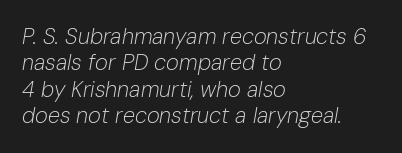
{"italic": "yes", "lean": "right", "slant_degrees": 10, "bold": "no", "underline": "no", "align": "left", "line_spacing_ratio": 1.2, "letter_spacing": "normal", "letter_spacing_em": 0.0, "glyph_px": 22}
